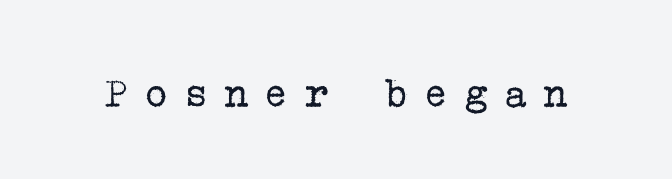
Summary of weight: not heavy and not bold. Rendered with straight, roman letterforms. The text was rendered using a seriffed face with decorative stroke endings. Any mark beneath the type? The region is blank. There is plenty of visible air inserted between adjacent glyphs.
